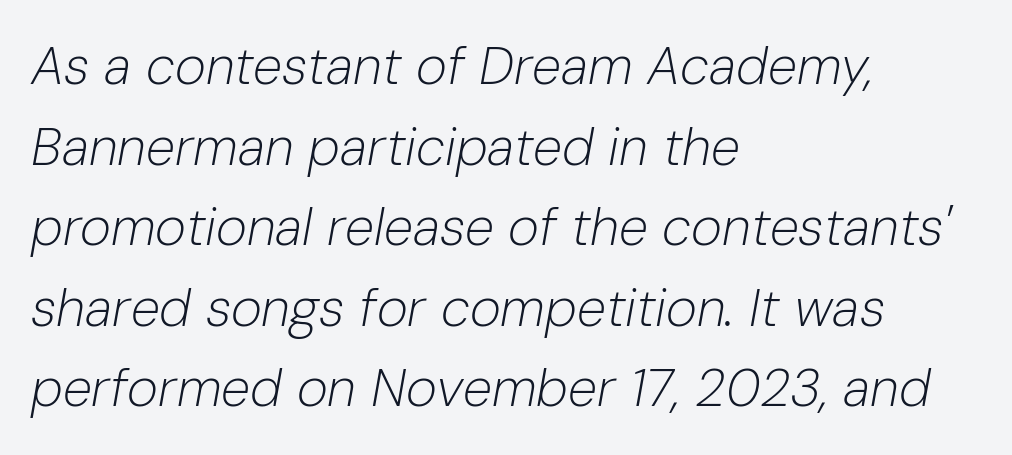
Q: Is the text bold? A: No.
Q: Is the text italic (slanted)? A: Yes, it leans right by about 10 degrees.
Q: Is the text underlined? A: No.
Q: How is the paragraph aligned? A: Left-aligned.
Q: Is the spacing between letters normal or unusually wide? A: Normal.
Q: Is the spacing between lines tight, normal or loose? A: Normal.
Q: Width (condensed, normal, or wide)? A: Normal.
Q: Stroke contrast? A: Low.
Q: x-height? A: Medium.
Q: Monospaced? A: No.
